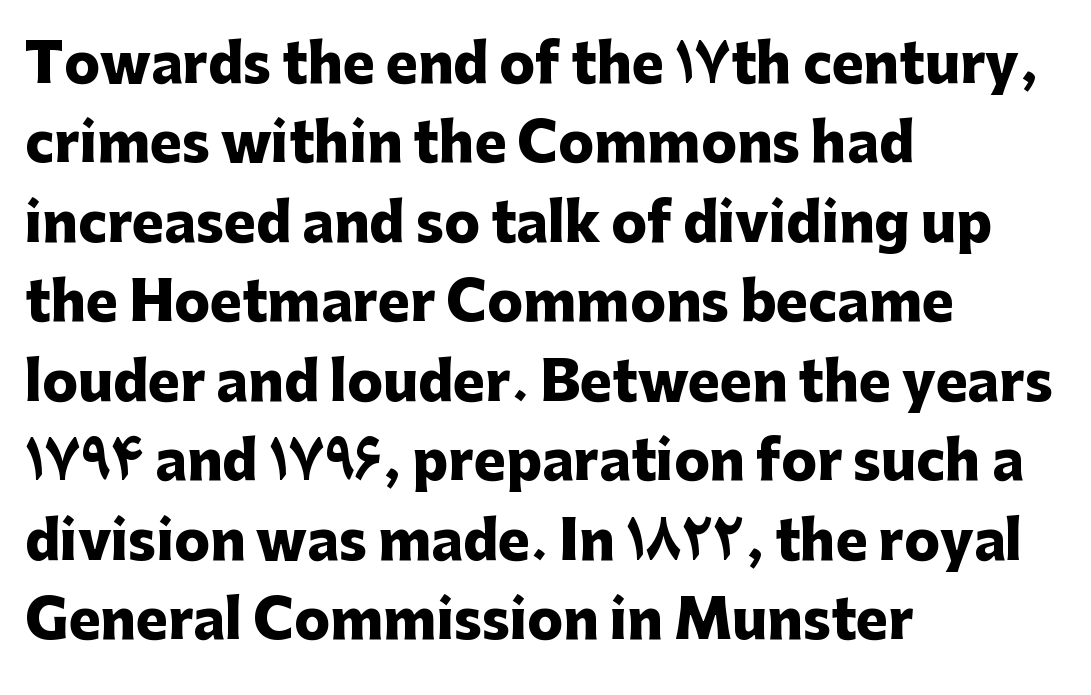
{"serif": "no", "italic": "no", "bold": "yes", "weight": "heavy", "width": "normal", "stroke_contrast": "low", "x_height": "medium", "monospaced": "no", "underline": "no", "align": "left", "line_spacing": "normal", "line_spacing_ratio": 1.5, "letter_spacing": "normal", "letter_spacing_em": 0.0, "glyph_px": 53}
